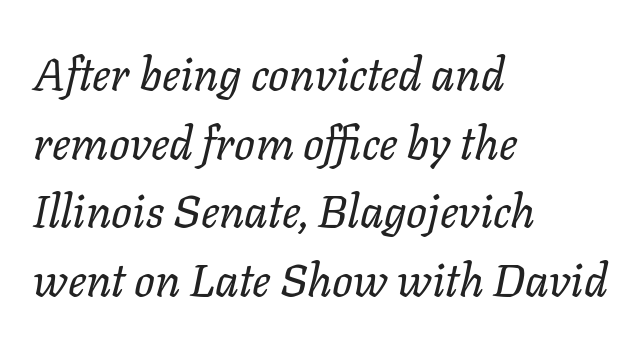
This sample has the flowing, uneven cadence of proportional lettering. Observe the ordinary spacing: letters are neighbours, not strangers. Compared with ordinary roman type, these characters are visibly tilted. A typesetter would call this leading conventional body-copy spacing.
